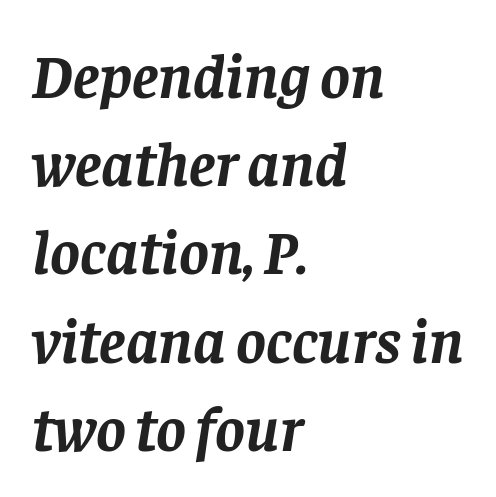
Q: Is the text bold? A: Yes.
Q: Is the text italic (slanted)? A: Yes, it leans right by about 8 degrees.
Q: Is the typeface a serif or a sans-serif typeface? A: Serif.
Q: Is the text underlined? A: No.
Q: How is the paragraph aligned? A: Left-aligned.
Q: Is the spacing between letters normal or unusually wide? A: Normal.
Q: Is the spacing between lines tight, normal or loose? A: Normal.
Q: Width (condensed, normal, or wide)? A: Normal.
Q: Stroke contrast? A: Low.
Q: x-height? A: Large.
Q: Monospaced? A: No.
